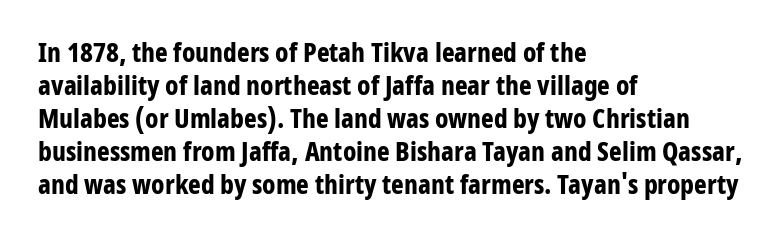
Words float on clear page, feet unadorned. Does the lettering tilt? It doesn't — this is upright. Visually the block forms a straight wall on the left and a jagged coastline on the right. These words are printed bold, with thick strokes throughout. Characters follow at the spacing the type designer built in.
